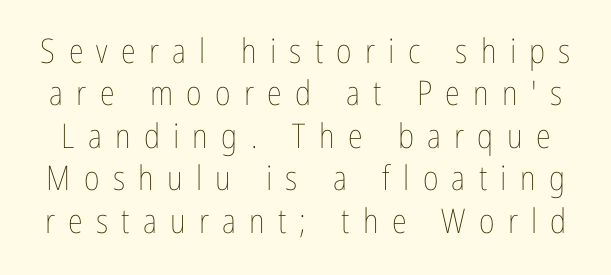
Q: Is the text bold? A: No.
Q: Is the text italic (slanted)? A: No, it is upright.
Q: Is the text underlined? A: No.
Q: Is the spacing between letters normal or unusually wide? A: Unusually wide.
Q: Is the spacing between lines tight, normal or loose? A: Normal.
Q: Width (condensed, normal, or wide)? A: Condensed.
Q: Stroke contrast? A: Low.
Q: x-height? A: Medium.
Q: Monospaced? A: No.
